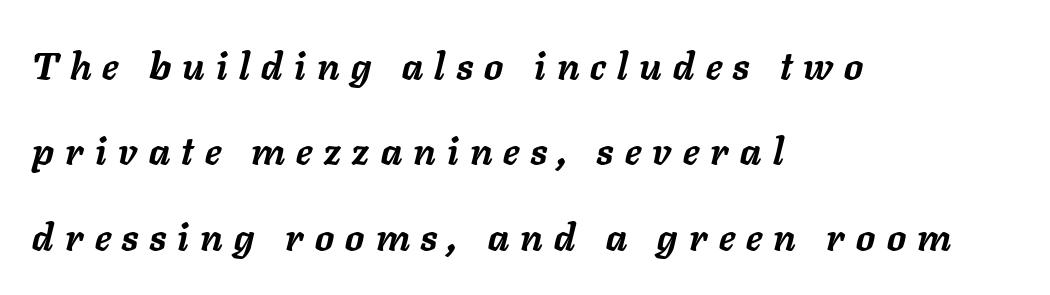
{"italic": "yes", "lean": "right", "slant_degrees": 11, "bold": "yes", "weight": "semibold", "width": "normal", "stroke_contrast": "low", "x_height": "medium", "monospaced": "no", "underline": "no", "align": "left", "line_spacing": "loose", "line_spacing_ratio": 2.25, "letter_spacing": "wide", "letter_spacing_em": 0.3, "glyph_px": 38}
